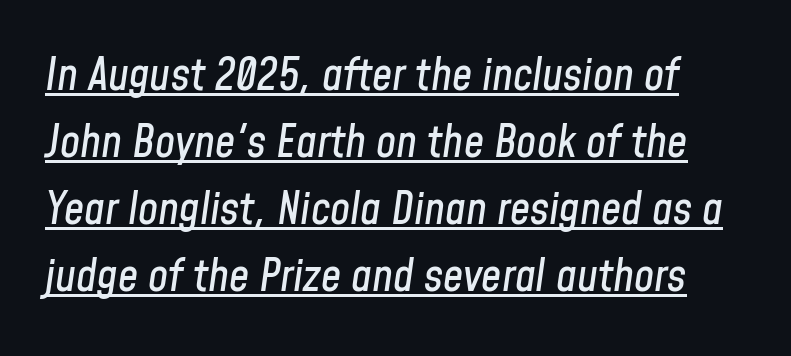
The image shows 45 px condensed type, italic (leaning right); set normal line spacing (1.49x), normal letter spacing, underlined; low stroke contrast and a medium x-height.
